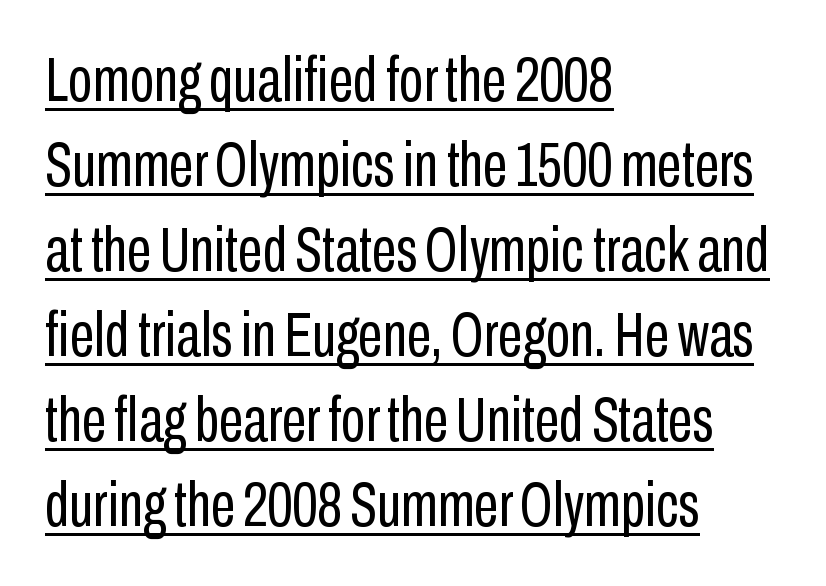
The image shows 63 px regular-weight, condensed sans-serif type, upright; set left-aligned, normal line spacing (1.35x), normal letter spacing, underlined; low stroke contrast and a medium x-height.
